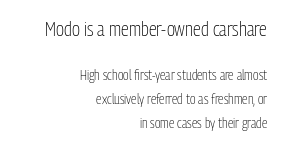
Block one is the big one; block two sits smaller underneath. The weight tops out at a normal text grade. The area under the type is left untouched. Ascenders rise straight up at ninety degrees. These lines are set flush right with a ragged left edge.
